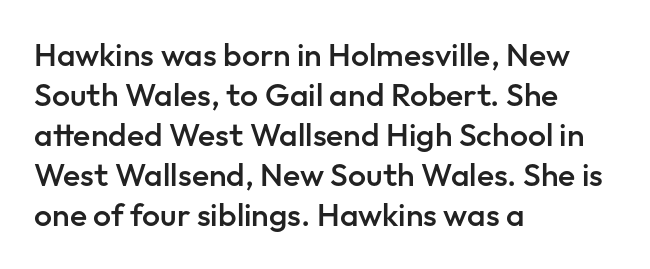
The image shows 32 px semibold sans-serif type, upright; set left-aligned, normal line spacing (1.25x), normal letter spacing, not underlined; low stroke contrast and a medium x-height.
